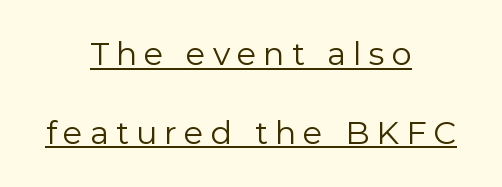
Q: Is the text bold? A: No.
Q: Is the text italic (slanted)? A: No, it is upright.
Q: Is the typeface a serif or a sans-serif typeface? A: Sans-serif.
Q: Is the text underlined? A: Yes.
Q: How is the paragraph aligned? A: Centered.
Q: Is the spacing between letters normal or unusually wide? A: Unusually wide.
Q: Is the spacing between lines tight, normal or loose? A: Loose.
Q: Width (condensed, normal, or wide)? A: Normal.
Q: Stroke contrast? A: Low.
Q: x-height? A: Medium.
Q: Monospaced? A: No.
